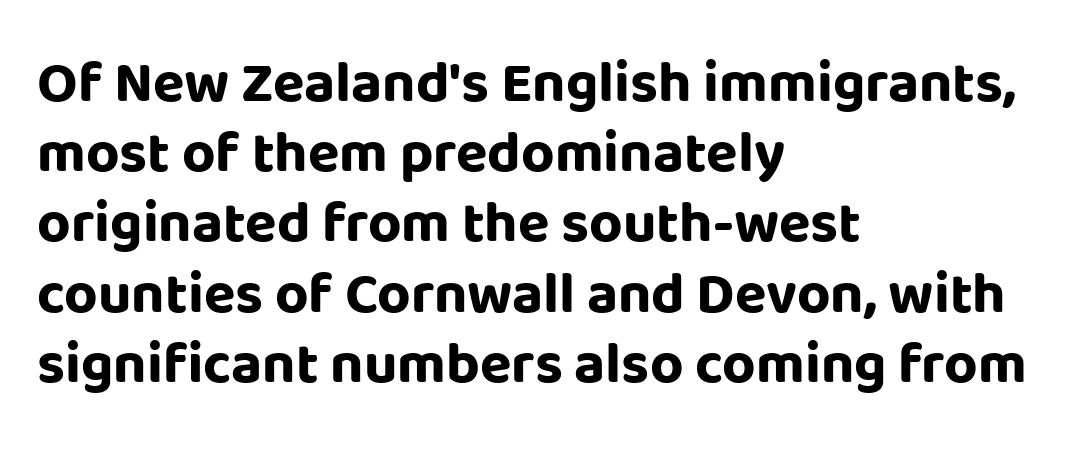
The image shows 58 px bold sans-serif type, upright; set left-aligned, line spacing 1.21x, normal letter spacing, not underlined; low stroke contrast and a large x-height.
